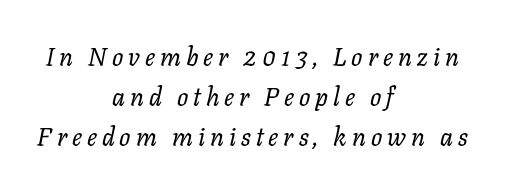
Centered paragraph, ragged on both sides. There is plenty of visible air inserted between adjacent glyphs. Stem width sits at or under what a default text font uses. Reading down the column, the eye jumps a familiar distance to each next line. Slanted lettering throughout.
